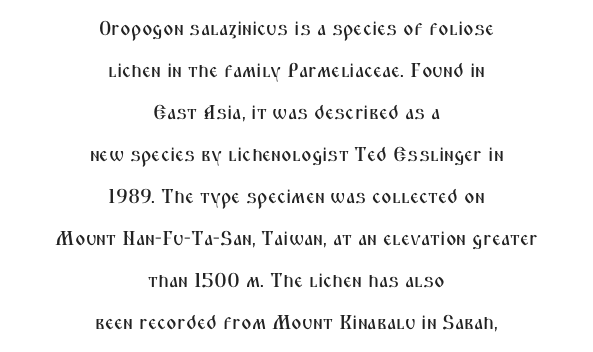
The image shows 20 px text type, upright; set centered, loose line spacing (2.1x), normal letter spacing, not underlined.
